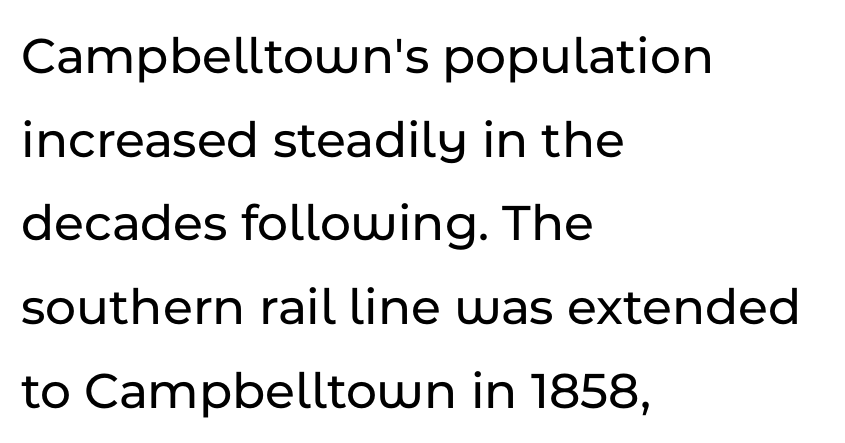
{"serif": "no", "italic": "no", "width": "normal", "stroke_contrast": "low", "x_height": "medium", "monospaced": "no", "underline": "no", "align": "left", "line_spacing": "normal", "line_spacing_ratio": 1.58, "letter_spacing": "normal", "letter_spacing_em": 0.0, "glyph_px": 53}
